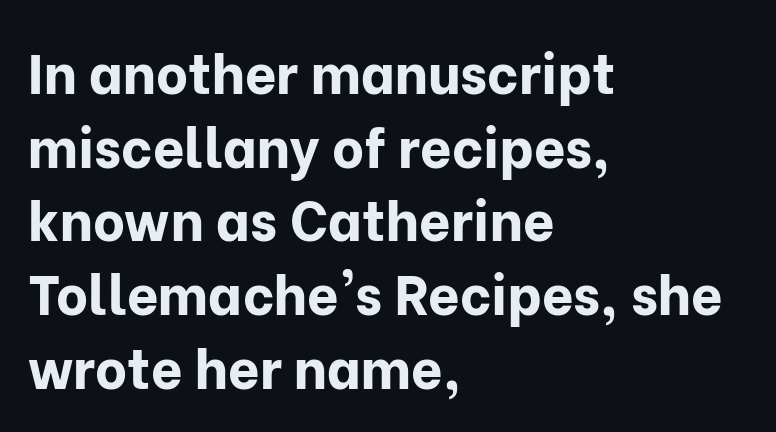
It's the straight-up-and-down kind of type. Look at the bottom of the vertical strokes: they stop flat, with no serifs. Lines of text with bare space underneath. No extra tracking has been applied to these lines.
